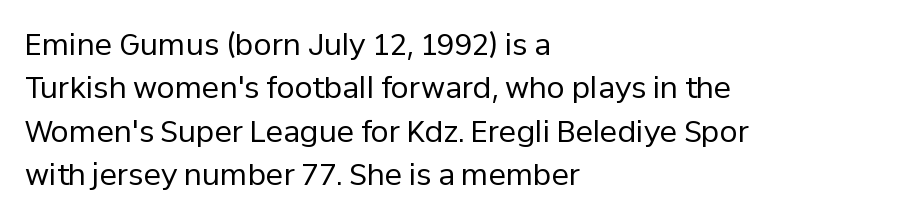
Q: Is the text bold? A: No.
Q: Is the text italic (slanted)? A: No, it is upright.
Q: Is the typeface a serif or a sans-serif typeface? A: Sans-serif.
Q: Is the text underlined? A: No.
Q: How is the paragraph aligned? A: Left-aligned.
Q: Is the spacing between letters normal or unusually wide? A: Normal.
Q: Is the spacing between lines tight, normal or loose? A: Normal.
Q: Width (condensed, normal, or wide)? A: Normal.
Q: Stroke contrast? A: Low.
Q: x-height? A: Medium.
Q: Monospaced? A: No.
